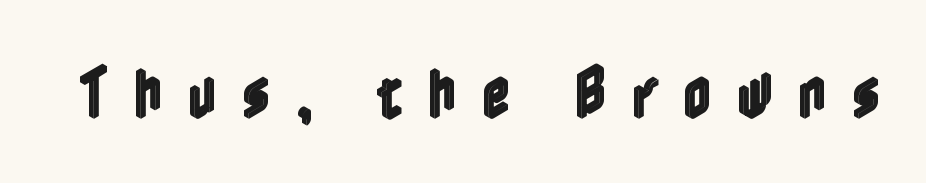
{"italic": "no", "width": "condensed", "x_height": "medium", "underline": "no", "letter_spacing": "wide", "letter_spacing_em": 0.44, "glyph_px": 56}
